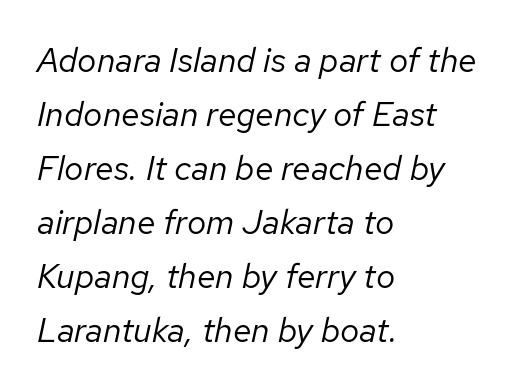
Q: Is the text bold? A: No.
Q: Is the text italic (slanted)? A: Yes, it leans right by about 12 degrees.
Q: Is the text underlined? A: No.
Q: How is the paragraph aligned? A: Left-aligned.
Q: Is the spacing between letters normal or unusually wide? A: Normal.
Q: Is the spacing between lines tight, normal or loose? A: Normal.
Q: Width (condensed, normal, or wide)? A: Normal.
Q: Stroke contrast? A: Low.
Q: x-height? A: Medium.
Q: Monospaced? A: No.
